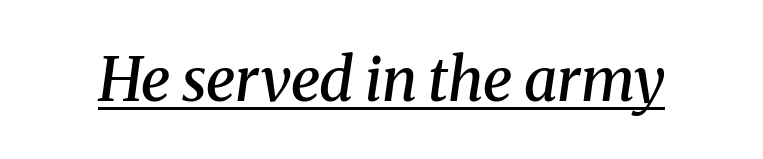
Q: Is the text bold? A: Semi-bold.
Q: Is the text italic (slanted)? A: Yes, it leans right by about 8 degrees.
Q: Is the typeface a serif or a sans-serif typeface? A: Serif.
Q: Is the text underlined? A: Yes.
Q: Is the spacing between letters normal or unusually wide? A: Normal.
Q: Width (condensed, normal, or wide)? A: Normal.
Q: Stroke contrast? A: Medium.
Q: x-height? A: Medium.
Q: Monospaced? A: No.
